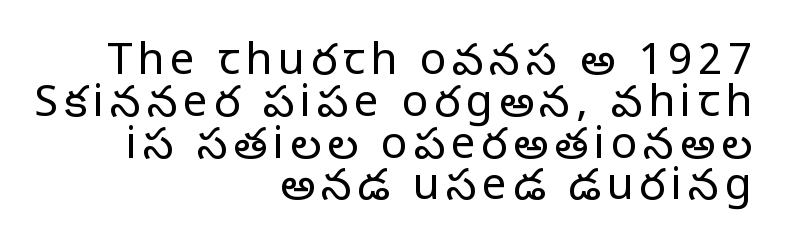
The image shows 44 px regular-weight serif type, upright; set right-aligned, tight line spacing (0.95x), not underlined; low stroke contrast and a large x-height.
